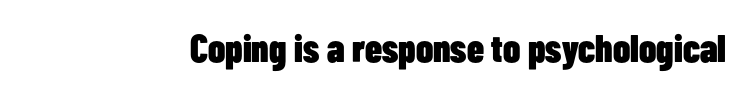
Do the characters align in a grid? No, the font is proportional. The face used here is rendered with its standard letterfit. Observe the absence of serifs on each vertical stroke in this sample. Tall strokes in this sample are plumb rather than angled. Decoration check: the copy has no underline. Does the weight exceed regular? Yes, all the way to bold.
